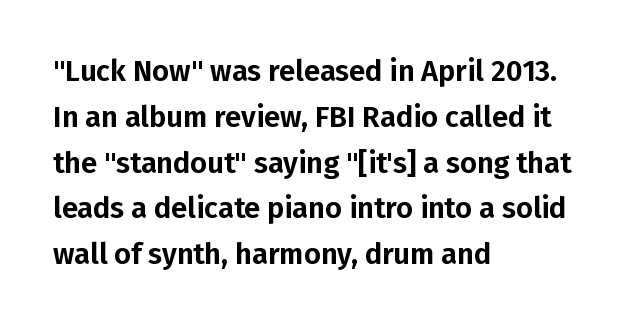
{"serif": "no", "italic": "no", "width": "normal", "stroke_contrast": "low", "x_height": "medium", "monospaced": "no", "underline": "no", "align": "left", "line_spacing": "normal", "line_spacing_ratio": 1.58, "letter_spacing": "normal", "letter_spacing_em": 0.0, "glyph_px": 29}
